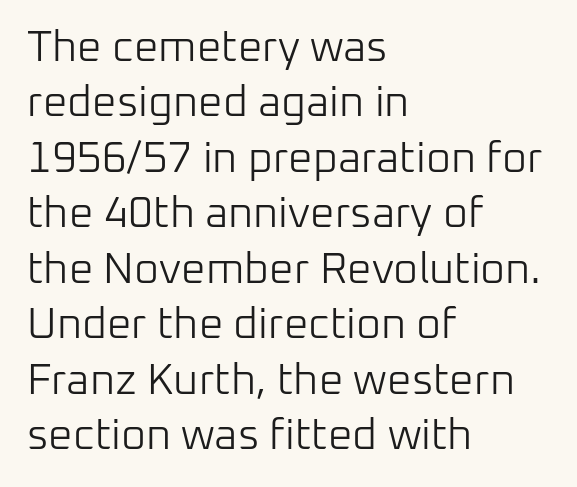
{"serif": "no", "italic": "no", "bold": "no", "weight": "light", "width": "normal", "stroke_contrast": "low", "x_height": "medium", "monospaced": "no", "underline": "no", "align": "left", "line_spacing": "normal", "line_spacing_ratio": 1.29, "letter_spacing": "normal", "letter_spacing_em": 0.0, "glyph_px": 43}
